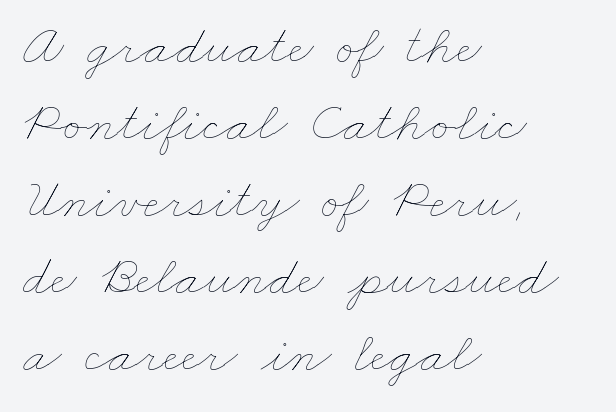
The image shows 57 px thin, wide type; set left-aligned, normal line spacing (1.35x), normal letter spacing, not underlined; low stroke contrast and a small x-height.
